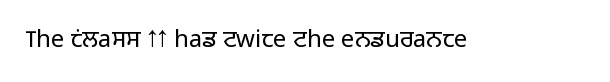
Q: Is the text bold? A: No.
Q: Is the text italic (slanted)? A: No, it is upright.
Q: Is the text underlined? A: No.
Q: Is the spacing between letters normal or unusually wide? A: Normal.
